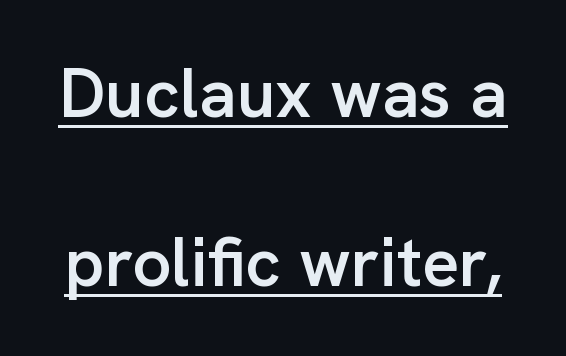
Ascenders rise straight up at ninety degrees. The lines are spread far apart with generous leading. In terms of weight, the rendering is demibold, just under bold. The glyphs in this specimen are sans serif. Standard letterfit; no display-style spreading of the glyphs.
